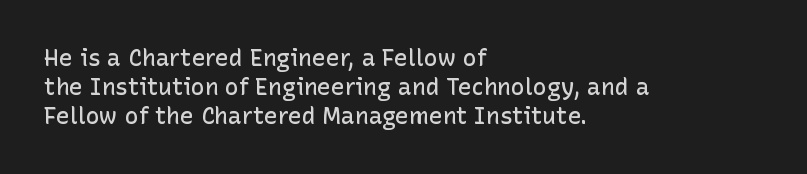
{"italic": "no", "bold": "semi", "underline": "no", "align": "left", "line_spacing": "normal", "line_spacing_ratio": 1.26, "letter_spacing": "normal", "letter_spacing_em": 0.0, "glyph_px": 23}
